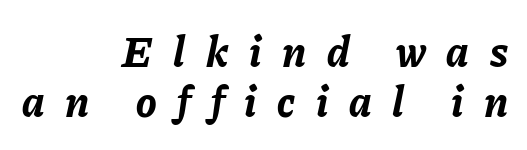
Q: Is the text bold? A: Yes.
Q: Is the text italic (slanted)? A: Yes, it leans right by about 11 degrees.
Q: Is the text underlined? A: No.
Q: How is the paragraph aligned? A: Right-aligned.
Q: Is the spacing between letters normal or unusually wide? A: Unusually wide.
Q: Width (condensed, normal, or wide)? A: Normal.
Q: Stroke contrast? A: Low.
Q: x-height? A: Medium.
Q: Monospaced? A: No.
